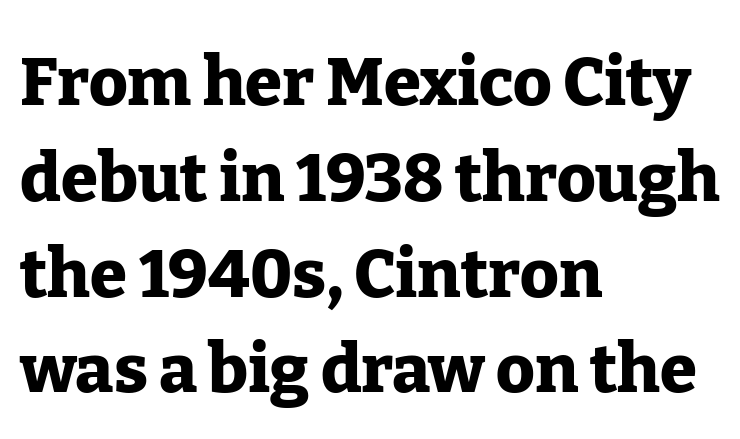
Casual observation: everything's shoved over to the left. The line texture is even and compact thanks to regular tracking. Glance below the letters and you will spot only blank space. A typesetter would call this proportional, since set widths differ per character. No italicization has been applied; the sample stays upright. Strong, thick strokes mark this as bold type.
